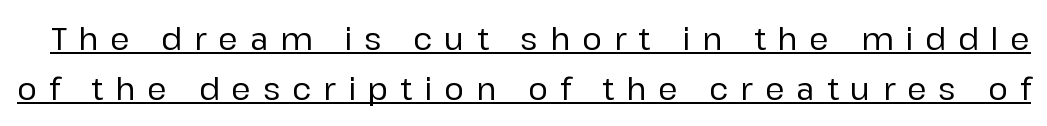
{"serif": "no", "italic": "no", "width": "normal", "stroke_contrast": "low", "x_height": "medium", "monospaced": "no", "underline": "yes", "line_spacing": "normal", "line_spacing_ratio": 1.66, "letter_spacing": "wide", "letter_spacing_em": 0.4, "glyph_px": 30}
